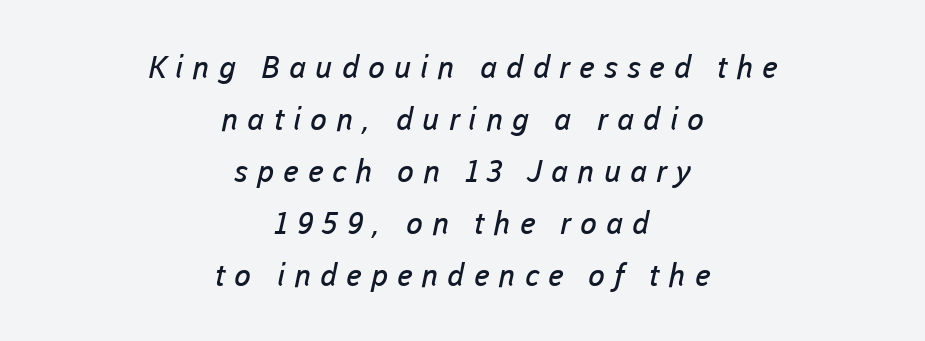
Type style note: lacks serifs. Leading matches the norm, producing a regular column. Character widths vary here, with narrow letters taking less room than wide ones. Short and long lines alike share a common midpoint.
